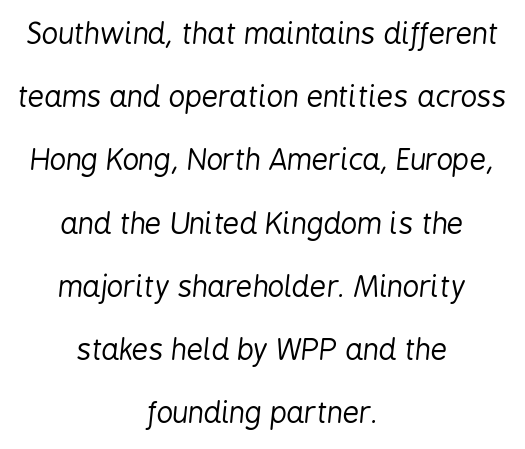
The image shows 29 px regular-weight, condensed type, italic (leaning right); set centered, loose line spacing (2.18x), normal letter spacing, not underlined; low stroke contrast and a medium x-height.
